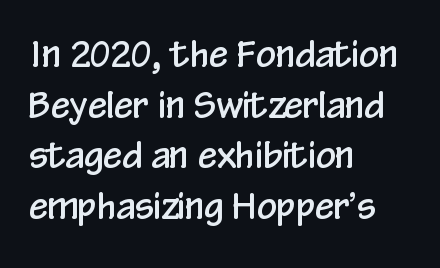
Q: Is the text italic (slanted)? A: No, it is upright.
Q: Is the typeface a serif or a sans-serif typeface? A: Sans-serif.
Q: Is the text underlined? A: No.
Q: How is the paragraph aligned? A: Left-aligned.
Q: Is the spacing between letters normal or unusually wide? A: Normal.
Q: Is the spacing between lines tight, normal or loose? A: Normal.
Q: Width (condensed, normal, or wide)? A: Condensed.
Q: Stroke contrast? A: Low.
Q: x-height? A: Medium.
Q: Monospaced? A: No.
